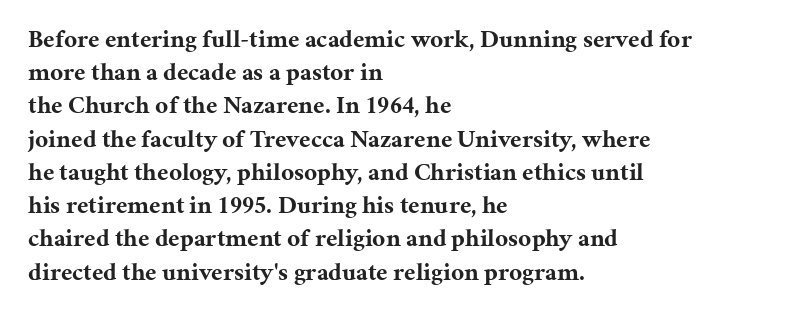
One-word summary of the alignment: left. Compared with an ordinary text face, these strokes are far heavier — a full bold. Interline gaps are of average width in this sample. Letter spacing: default. The baseline area is clear. The letters stand upright; this is a roman face.
